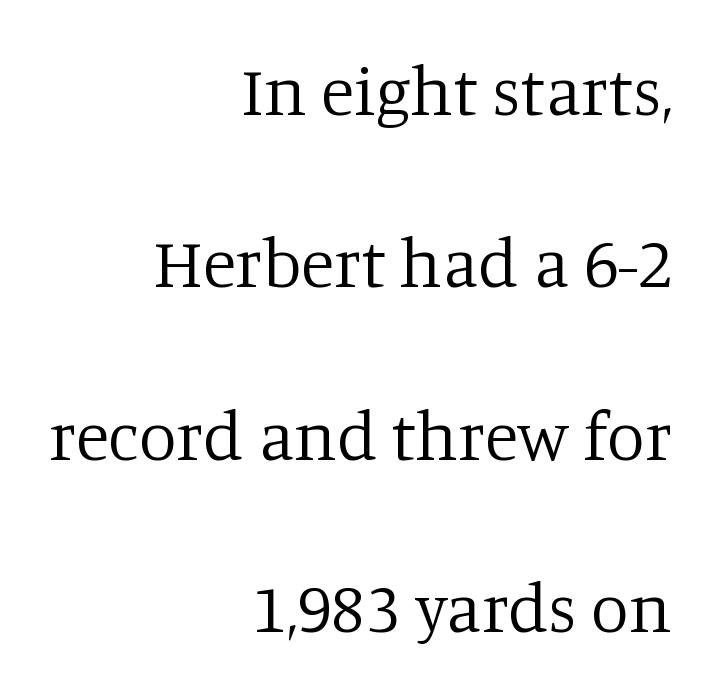
{"serif": "yes", "italic": "no", "bold": "no", "weight": "regular", "width": "normal", "stroke_contrast": "low", "x_height": "large", "monospaced": "no", "underline": "no", "align": "right", "line_spacing": "loose", "line_spacing_ratio": 2.5, "letter_spacing": "normal", "letter_spacing_em": 0.0, "glyph_px": 69}
